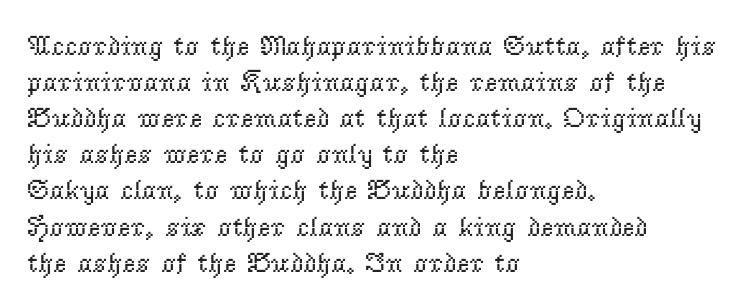
The image shows 28 px regular-weight serif type, upright; set left-aligned, normal line spacing (1.29x), normal letter spacing, not underlined; low stroke contrast and a small x-height.
